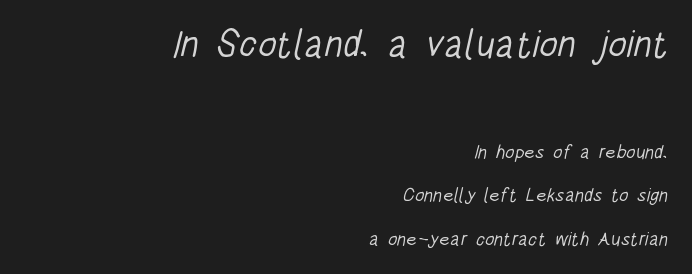
The image shows 38 px light, condensed sans-serif type; set right-aligned, loose line spacing (2.28x), normal letter spacing, not underlined; the first (top) block is 2.0x larger; low stroke contrast and a large x-height.
